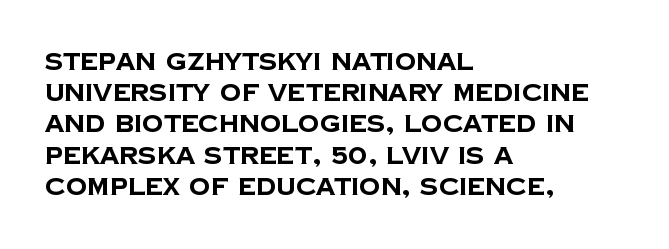
{"bold": "yes", "underline": "no", "align": "left", "line_spacing": "normal", "line_spacing_ratio": 1.3, "letter_spacing": "normal", "letter_spacing_em": 0.0, "glyph_px": 24}
